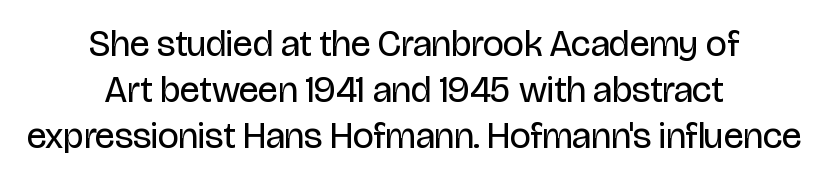
The image shows 37 px regular-weight, condensed sans-serif type, upright; set centered, normal line spacing (1.25x), normal letter spacing, not underlined; low stroke contrast and a large x-height.
